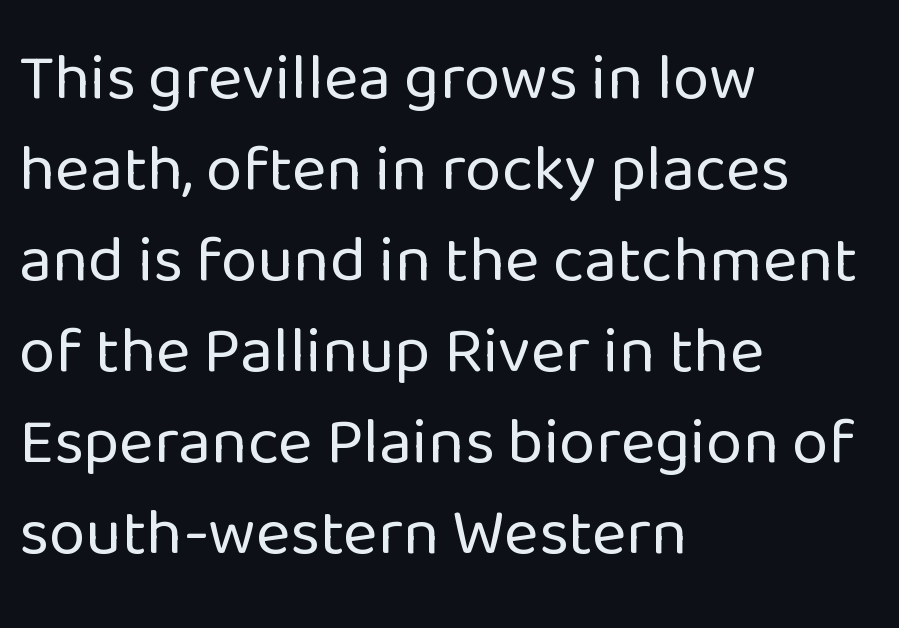
{"serif": "no", "italic": "no", "bold": "no", "weight": "regular", "width": "normal", "stroke_contrast": "low", "x_height": "medium", "monospaced": "no", "underline": "no", "align": "left", "line_spacing": "normal", "line_spacing_ratio": 1.38, "letter_spacing": "normal", "letter_spacing_em": 0.0, "glyph_px": 66}
